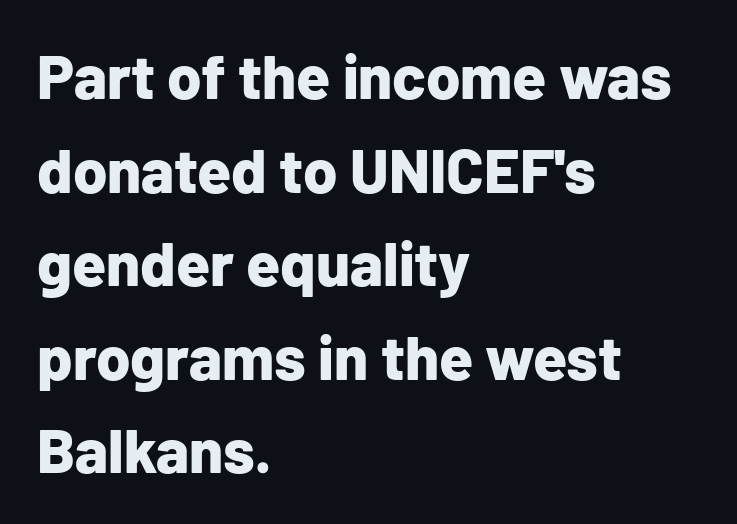
The image shows 62 px bold sans-serif type, upright; set left-aligned, normal line spacing (1.51x), normal letter spacing, not underlined; low stroke contrast and a medium x-height.
